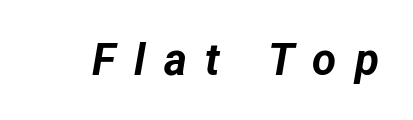
The image shows 44 px bold type, italic (leaning right); set unusually wide letter spacing (+0.42 em), not underlined; low stroke contrast and a medium x-height.
